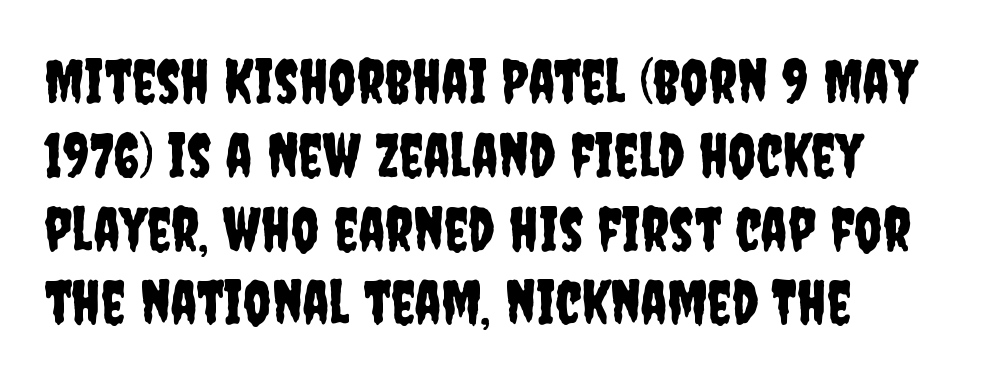
The rendering keeps characters at their native spacing. This is roman type, the default non-slanted kind. These lines stack with their left ends in a neat column. Does the type have serifs? No, each stem ends abruptly. Is this a fixed-width face? No — the glyphs have proportional, varying widths.
